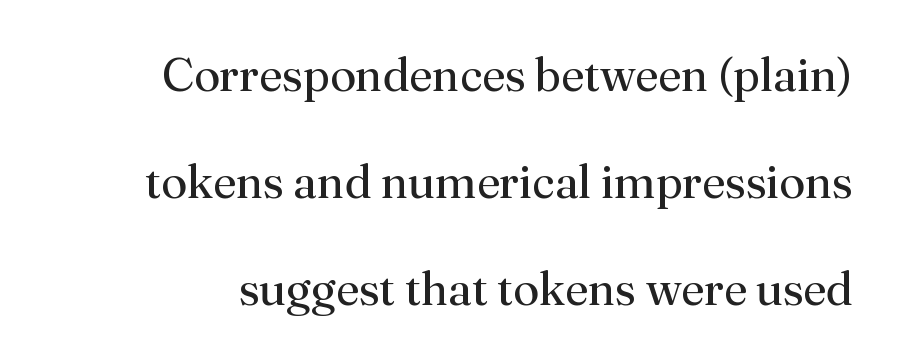
The image shows 47 px regular-weight serif type, upright; set loose line spacing (2.28x), normal letter spacing, not underlined; medium stroke contrast and a small x-height.
